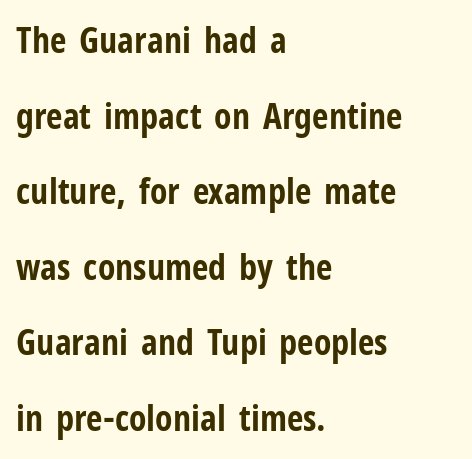
{"serif": "no", "italic": "no", "bold": "yes", "weight": "bold", "width": "condensed", "stroke_contrast": "low", "x_height": "medium", "monospaced": "no", "underline": "no", "align": "left", "line_spacing": "loose", "line_spacing_ratio": 2.1, "letter_spacing": "normal", "letter_spacing_em": 0.0, "glyph_px": 36}
